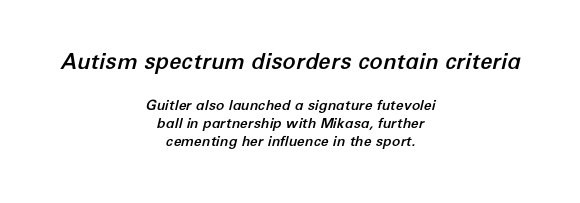
{"italic": "yes", "lean": "right", "slant_degrees": 12, "underline": "no", "align": "center", "line_spacing": "normal", "line_spacing_ratio": 1.29, "letter_spacing": "normal", "letter_spacing_em": 0.0, "larger_block": "first", "size_ratio": 1.57, "glyph_px": 22}
